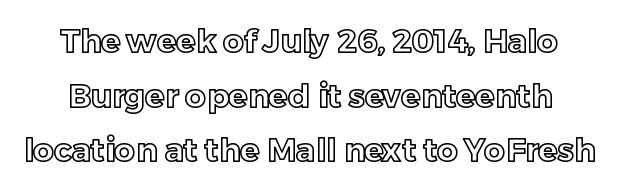
{"italic": "no", "width": "normal", "x_height": "medium", "monospaced": "no", "underline": "no", "line_spacing_ratio": 1.71, "letter_spacing": "normal", "letter_spacing_em": 0.0, "glyph_px": 32}
